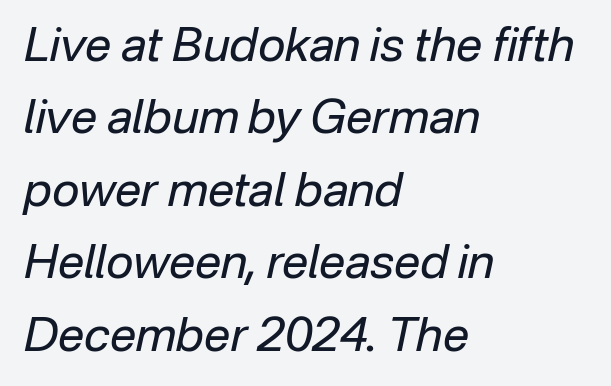
The image shows 47 px regular-weight type, italic (leaning right); set left-aligned, normal line spacing (1.54x), normal letter spacing, not underlined; low stroke contrast and a medium x-height.
